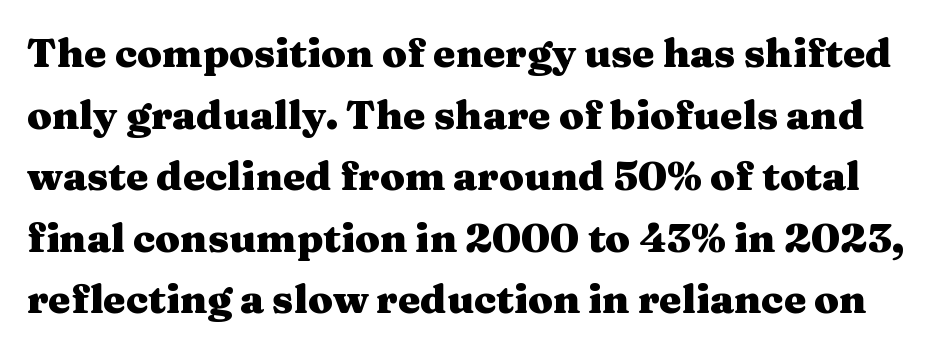
Q: Is the text bold? A: Yes.
Q: Is the text italic (slanted)? A: No, it is upright.
Q: Is the typeface a serif or a sans-serif typeface? A: Serif.
Q: Is the text underlined? A: No.
Q: Is the spacing between letters normal or unusually wide? A: Normal.
Q: Is the spacing between lines tight, normal or loose? A: Normal.
Q: Width (condensed, normal, or wide)? A: Wide.
Q: Stroke contrast? A: Medium.
Q: x-height? A: Medium.
Q: Monospaced? A: No.
